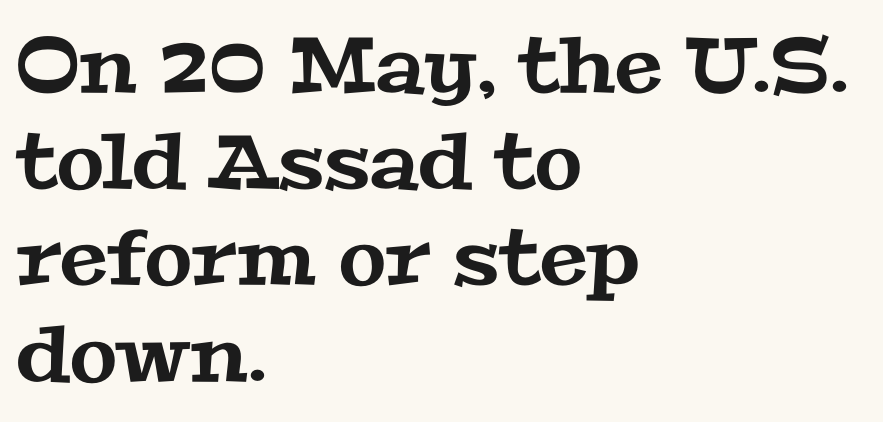
{"serif": "yes", "width": "wide", "stroke_contrast": "medium", "x_height": "medium", "monospaced": "no", "underline": "no", "align": "left", "line_spacing": "normal", "line_spacing_ratio": 1.25, "letter_spacing": "normal", "letter_spacing_em": 0.0, "glyph_px": 77}
